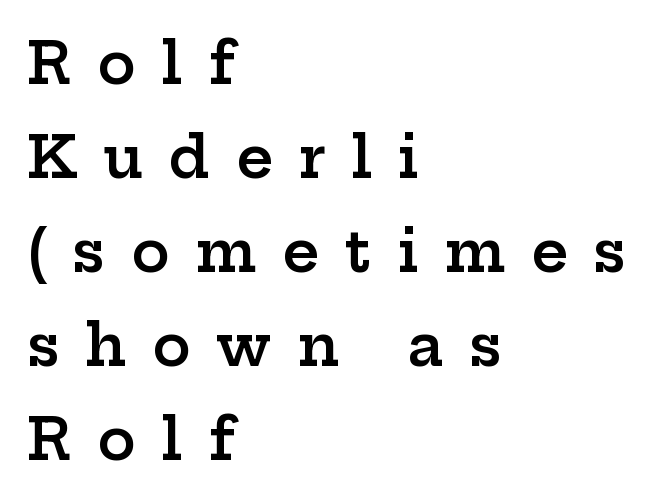
Nobody drew a line under any word here. The leading is moderate, giving the passage an even texture. A roman cut, with each character standing at attention. Short and long lines alike share a common starting point at left.
